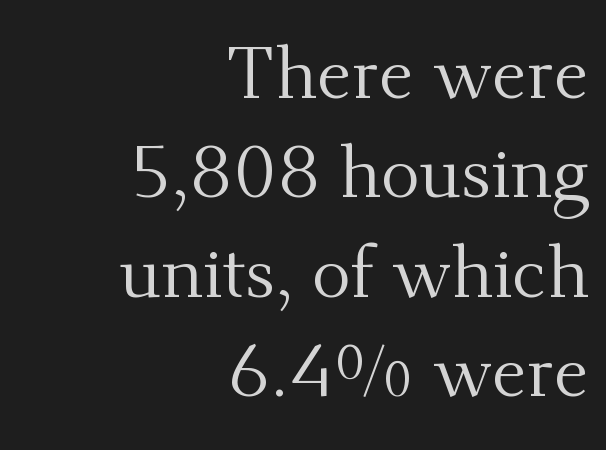
Clear beneath every line of the passage. Right-aligned paragraph, ragged on the left. The specimen reads as upright at a glance. Compared with typical body copy, the letter spacing here is the same. The type family on display is of the serif kind. Whoever set this chose a conventional vertical rhythm.
